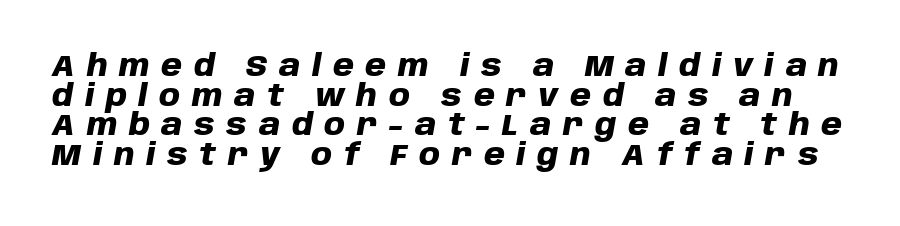
{"italic": "yes", "lean": "right", "slant_degrees": 10, "bold": "yes", "weight": "heavy", "width": "normal", "stroke_contrast": "low", "x_height": "large", "monospaced": "no", "underline": "no", "line_spacing": "tight", "line_spacing_ratio": 0.99, "letter_spacing": "wide", "letter_spacing_em": 0.39, "glyph_px": 30}
